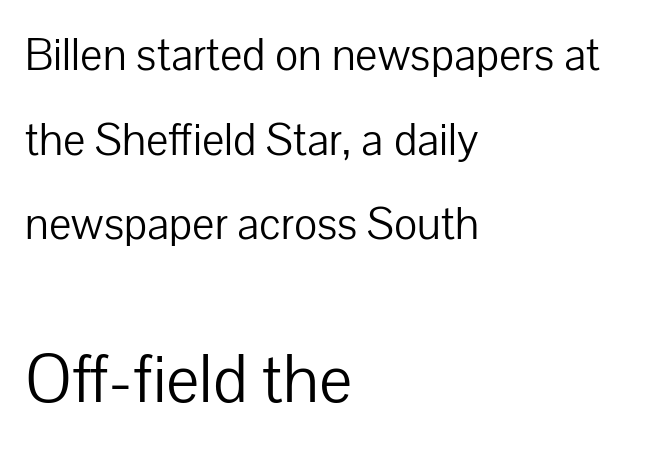
Compared with a typical body face, this is equally light or lighter still. Descenders hang freely into open space. The face used here is rendered with its standard letterfit. Is this a sans? Yes — the strokes have no serifs. This sample is left-justified, so line endings fall wherever the words run out.
